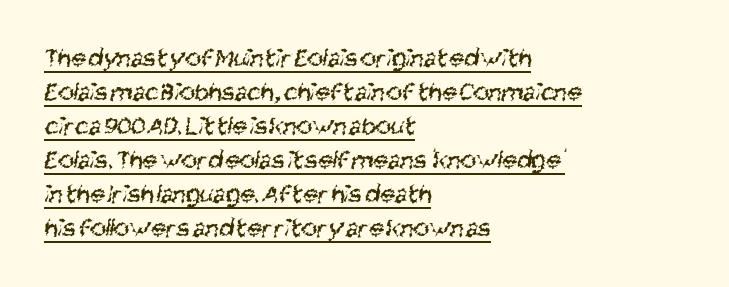
Compared with typical body copy, the letter spacing here is the same. Compared with a centered layout, this one pins lines to the left instead. The typesetter has applied underlining to the passage shown. Stems here are at most as thick as an everyday book face.
